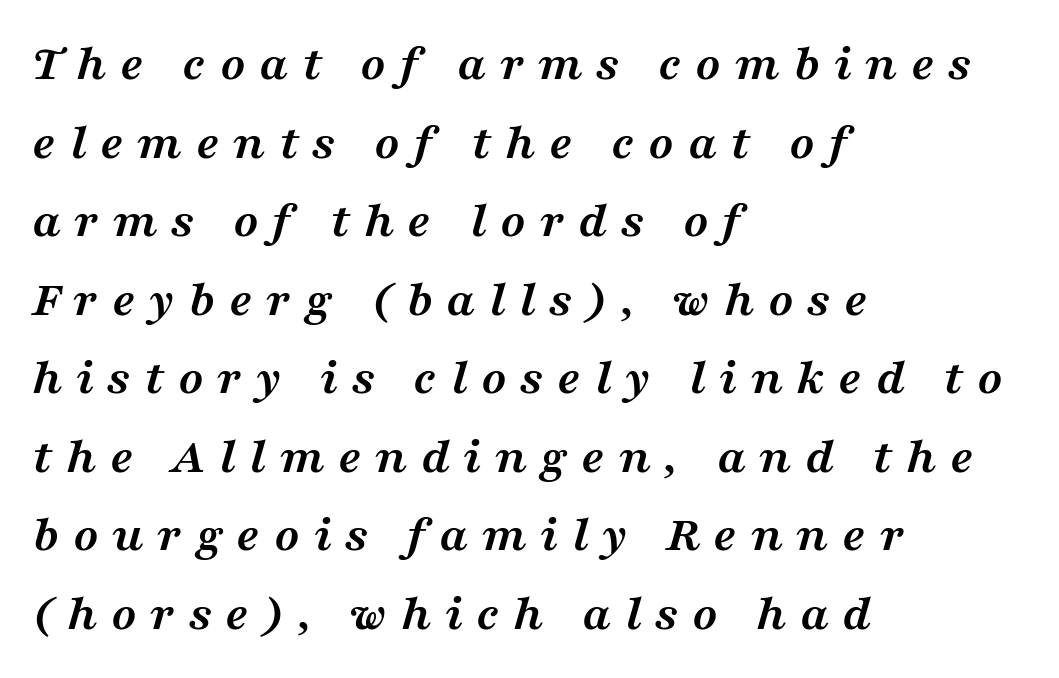
Notice how descenders clear the ascenders below comfortably — that's standard leading. The characters look thick and weighty, a clear bold. Substantial extra tracking has been applied to these lines. Serif or sans? Serif — the stroke terminals have little feet. A typesetter would mark this as italic.
